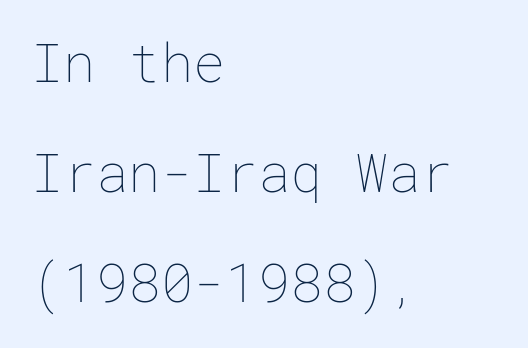
The image shows 54 px thin type, upright; set left-aligned, loose line spacing (2.04x), normal letter spacing, not underlined; low stroke contrast and a medium x-height.
